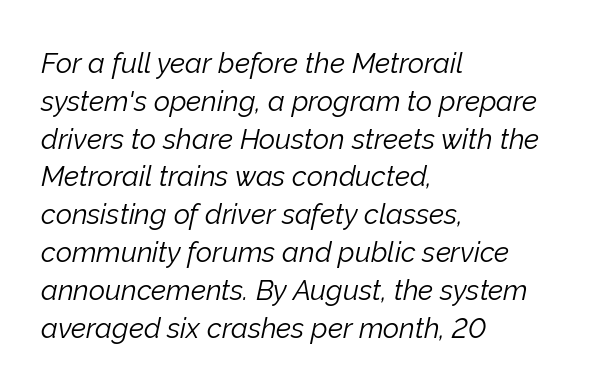
Q: Is the text bold? A: No.
Q: Is the text italic (slanted)? A: Yes, it leans right by about 12 degrees.
Q: Is the text underlined? A: No.
Q: How is the paragraph aligned? A: Left-aligned.
Q: Is the spacing between letters normal or unusually wide? A: Normal.
Q: Is the spacing between lines tight, normal or loose? A: Normal.
Q: Width (condensed, normal, or wide)? A: Normal.
Q: Stroke contrast? A: Low.
Q: x-height? A: Medium.
Q: Monospaced? A: No.
